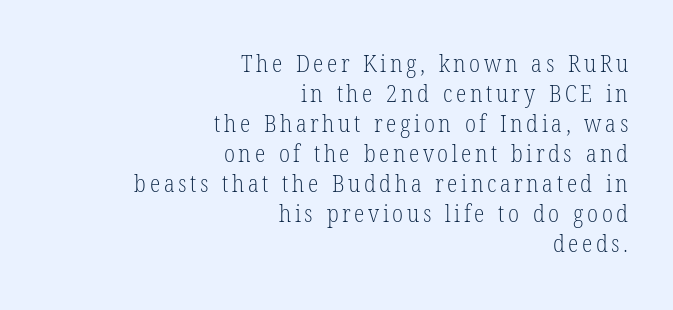
The image shows 24 px text type, upright; set right-aligned, normal line spacing (1.25x), not underlined.
